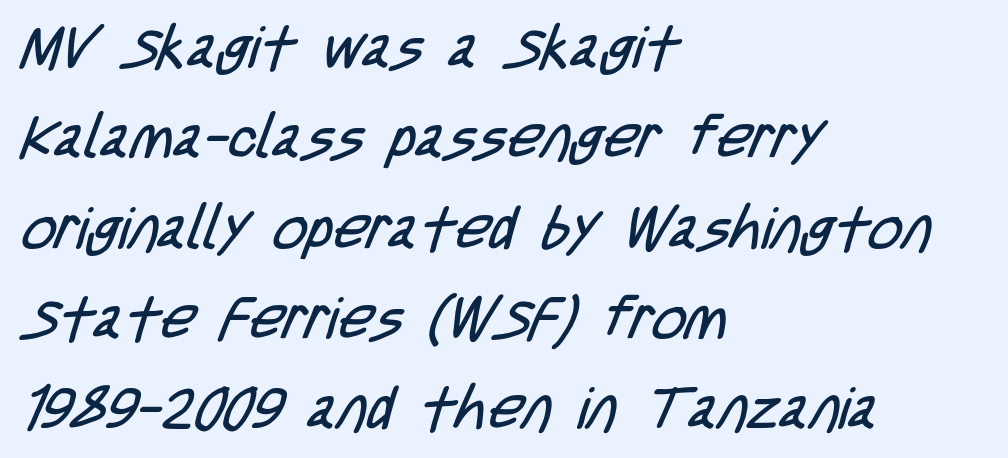
Q: Is the text bold? A: No.
Q: Is the typeface a serif or a sans-serif typeface? A: Sans-serif.
Q: Is the text underlined? A: No.
Q: How is the paragraph aligned? A: Left-aligned.
Q: Is the spacing between letters normal or unusually wide? A: Normal.
Q: Is the spacing between lines tight, normal or loose? A: Normal.
Q: Width (condensed, normal, or wide)? A: Condensed.
Q: Stroke contrast? A: Low.
Q: x-height? A: Large.
Q: Monospaced? A: No.
